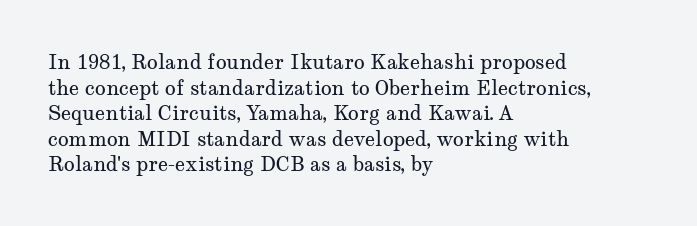
The image shows 20 px text type, upright; set left-aligned, normal line spacing (1.28x), normal letter spacing, not underlined.
